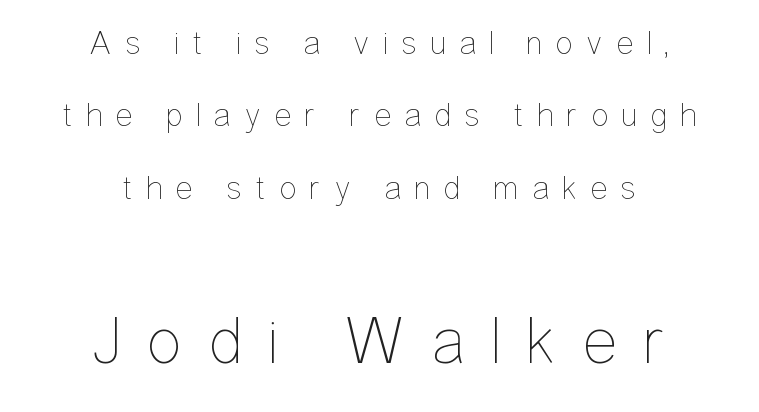
Q: Is the text bold? A: No.
Q: Is the text italic (slanted)? A: No, it is upright.
Q: Is the text underlined? A: No.
Q: How is the paragraph aligned? A: Centered.
Q: Is the spacing between letters normal or unusually wide? A: Unusually wide.
Q: Is the spacing between lines tight, normal or loose? A: Loose.
Q: Which block of text is set in a larger size, the first (top) or the second (bottom)? A: The second (bottom) one.
Q: Width (condensed, normal, or wide)? A: Condensed.
Q: Stroke contrast? A: Low.
Q: x-height? A: Medium.
Q: Monospaced? A: No.
